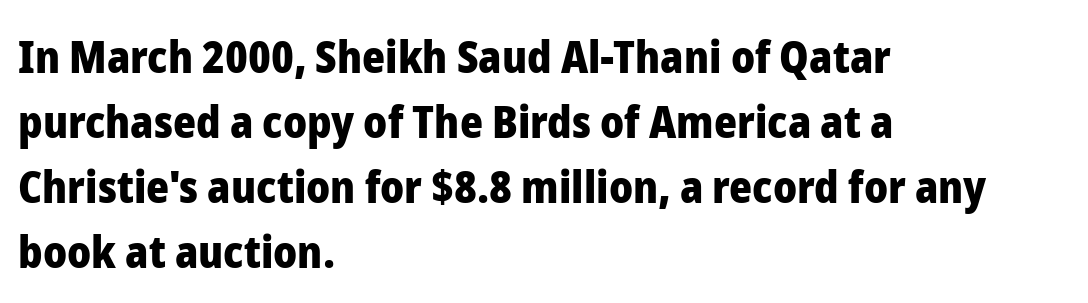
{"serif": "no", "italic": "no", "bold": "yes", "weight": "heavy", "width": "normal", "stroke_contrast": "low", "x_height": "medium", "monospaced": "no", "underline": "no", "align": "left", "line_spacing": "normal", "line_spacing_ratio": 1.48, "letter_spacing": "normal", "letter_spacing_em": 0.0, "glyph_px": 44}
